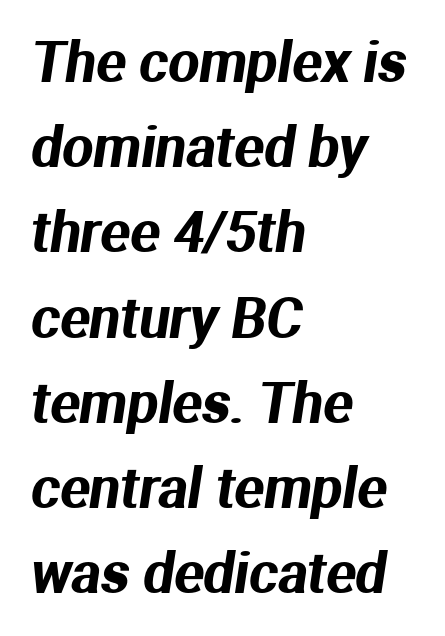
The image shows 55 px sans-serif type; set left-aligned, normal line spacing (1.55x), normal letter spacing, not underlined; medium stroke contrast and a medium x-height.
